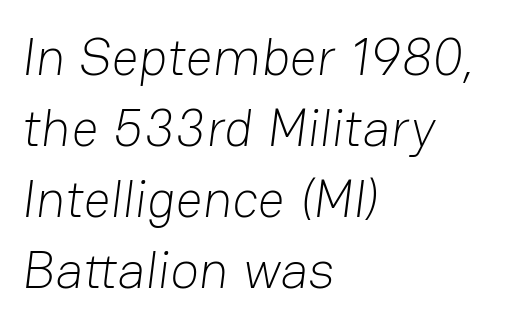
Q: Is the text bold? A: No.
Q: Is the typeface a serif or a sans-serif typeface? A: Sans-serif.
Q: Is the text underlined? A: No.
Q: How is the paragraph aligned? A: Left-aligned.
Q: Is the spacing between letters normal or unusually wide? A: Normal.
Q: Is the spacing between lines tight, normal or loose? A: Normal.
Q: Width (condensed, normal, or wide)? A: Normal.
Q: Stroke contrast? A: Low.
Q: x-height? A: Medium.
Q: Monospaced? A: No.
